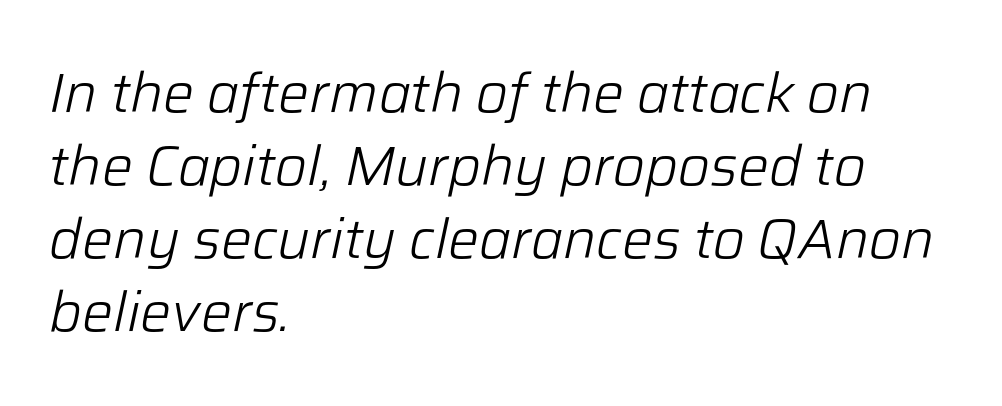
{"italic": "yes", "lean": "right", "slant_degrees": 12, "bold": "no", "weight": "light", "width": "normal", "stroke_contrast": "low", "x_height": "medium", "monospaced": "no", "underline": "no", "align": "left", "line_spacing": "normal", "line_spacing_ratio": 1.33, "letter_spacing": "normal", "letter_spacing_em": 0.0, "glyph_px": 55}
